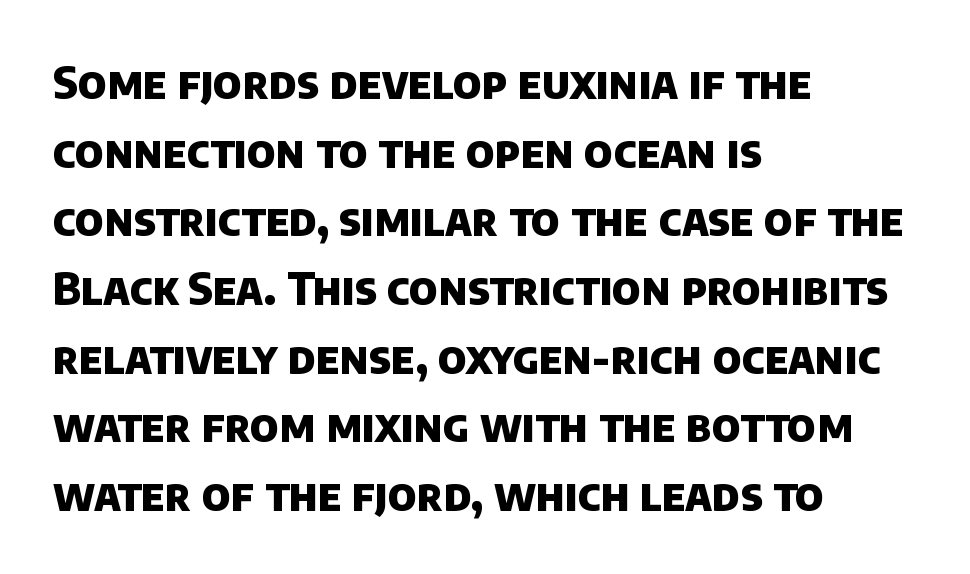
The image shows 44 px heavy sans-serif type; set left-aligned, normal line spacing (1.56x), normal letter spacing, not underlined; low stroke contrast and a large x-height.
